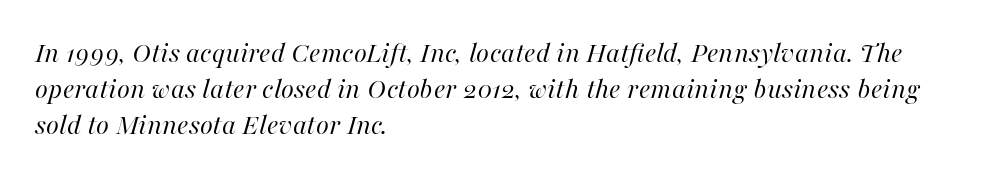
Q: Is the text bold? A: No.
Q: Is the text italic (slanted)? A: Yes, it leans right by about 16 degrees.
Q: Is the text underlined? A: No.
Q: How is the paragraph aligned? A: Left-aligned.
Q: Is the spacing between letters normal or unusually wide? A: Normal.
Q: Width (condensed, normal, or wide)? A: Normal.
Q: Stroke contrast? A: High.
Q: x-height? A: Medium.
Q: Monospaced? A: No.
